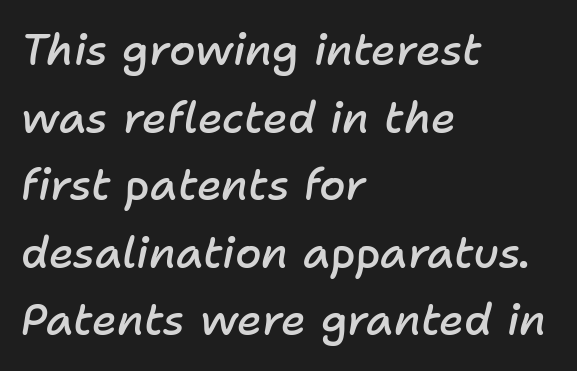
The image shows 43 px semibold type, italic (leaning right); set left-aligned, normal line spacing (1.57x), normal letter spacing, not underlined; low stroke contrast and a medium x-height.
